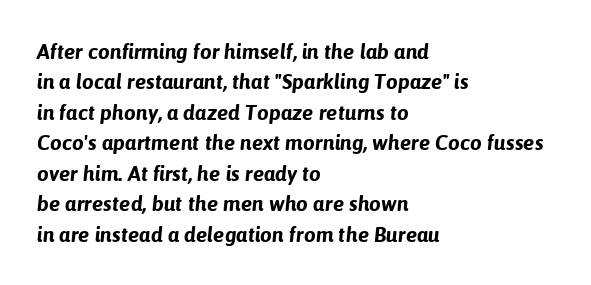
The image shows 21 px bold type, italic (leaning right); set left-aligned, normal line spacing (1.45x), normal letter spacing, not underlined.
